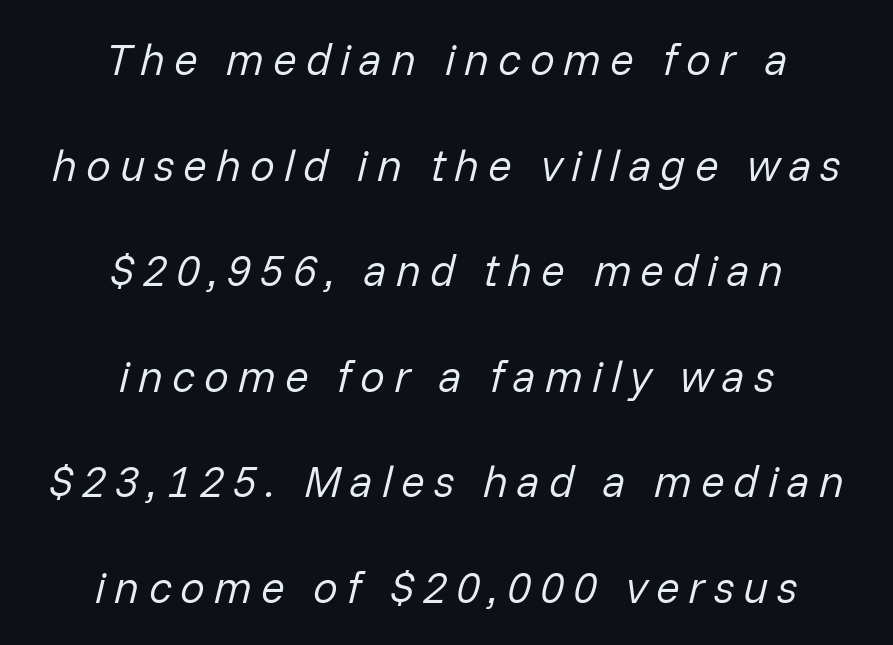
Q: Is the text bold? A: No.
Q: Is the text italic (slanted)? A: Yes, it leans right by about 14 degrees.
Q: Is the text underlined? A: No.
Q: How is the paragraph aligned? A: Centered.
Q: Is the spacing between letters normal or unusually wide? A: Unusually wide.
Q: Is the spacing between lines tight, normal or loose? A: Loose.
Q: Width (condensed, normal, or wide)? A: Normal.
Q: Stroke contrast? A: Low.
Q: x-height? A: Medium.
Q: Monospaced? A: No.
